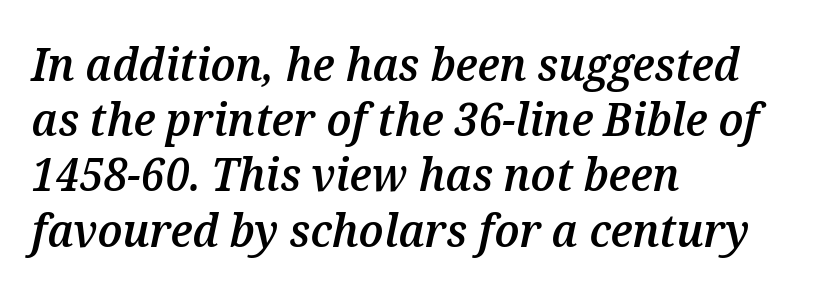
The image shows 46 px semibold type, italic (leaning right); set left-aligned, line spacing 1.2x, normal letter spacing, not underlined; medium stroke contrast and a medium x-height.
